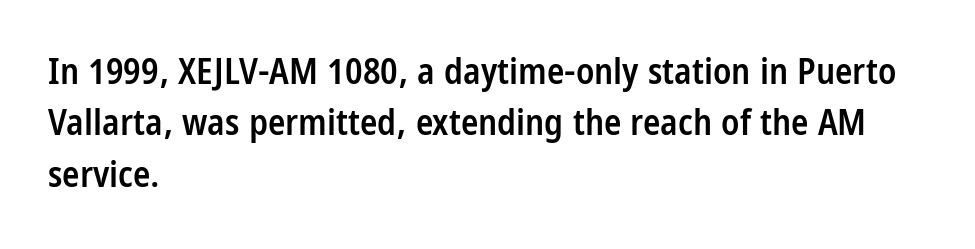
Regular leading. Decoration check: the copy has no underline. Italic: no, the glyphs are upright roman. The rendering uses natural spacing where letterforms have individual widths.
